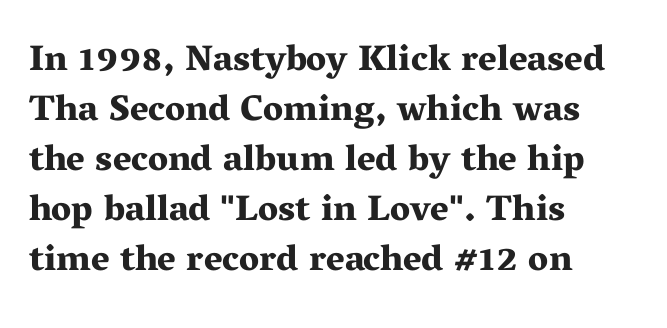
Q: Is the text bold? A: Yes.
Q: Is the text italic (slanted)? A: No, it is upright.
Q: Is the typeface a serif or a sans-serif typeface? A: Serif.
Q: Is the text underlined? A: No.
Q: How is the paragraph aligned? A: Left-aligned.
Q: Is the spacing between letters normal or unusually wide? A: Normal.
Q: Is the spacing between lines tight, normal or loose? A: Normal.
Q: Width (condensed, normal, or wide)? A: Wide.
Q: Stroke contrast? A: Medium.
Q: x-height? A: Medium.
Q: Monospaced? A: No.
